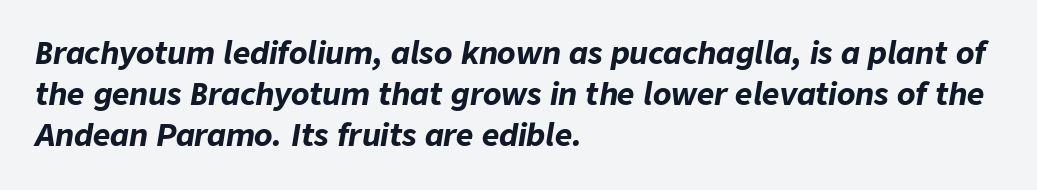
Q: Is the text bold? A: Yes.
Q: Is the text italic (slanted)? A: Yes, it leans right by about 9 degrees.
Q: Is the text underlined? A: No.
Q: How is the paragraph aligned? A: Left-aligned.
Q: Is the spacing between letters normal or unusually wide? A: Normal.
Q: Is the spacing between lines tight, normal or loose? A: Normal.
Q: Width (condensed, normal, or wide)? A: Normal.
Q: Stroke contrast? A: Low.
Q: x-height? A: Medium.
Q: Monospaced? A: No.
